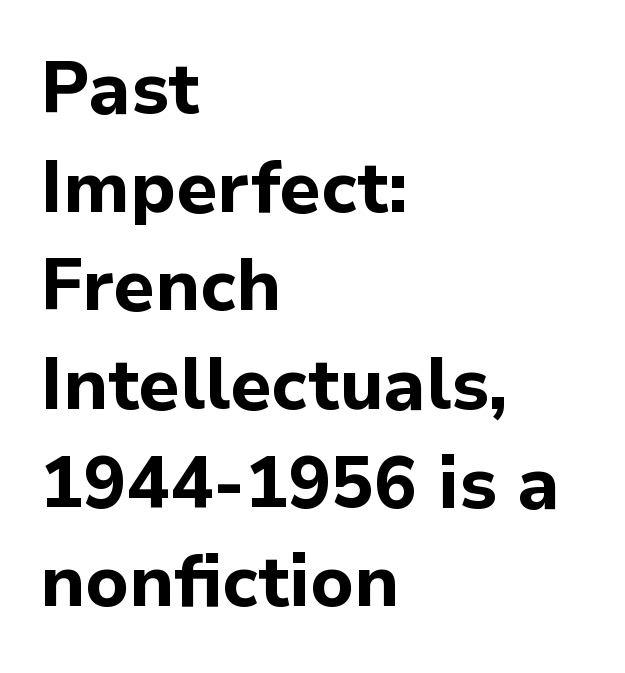
Q: Is the text bold? A: Yes.
Q: Is the text italic (slanted)? A: No, it is upright.
Q: Is the typeface a serif or a sans-serif typeface? A: Sans-serif.
Q: Is the text underlined? A: No.
Q: How is the paragraph aligned? A: Left-aligned.
Q: Is the spacing between letters normal or unusually wide? A: Normal.
Q: Is the spacing between lines tight, normal or loose? A: Normal.
Q: Width (condensed, normal, or wide)? A: Normal.
Q: Stroke contrast? A: Low.
Q: x-height? A: Medium.
Q: Monospaced? A: No.
